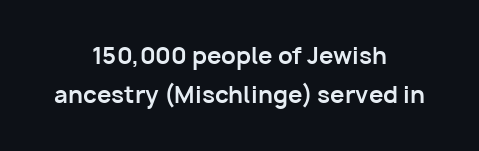
Q: Is the text bold? A: Yes.
Q: Is the text italic (slanted)? A: No, it is upright.
Q: Is the text underlined? A: No.
Q: How is the paragraph aligned? A: Centered.
Q: Is the spacing between letters normal or unusually wide? A: Normal.
